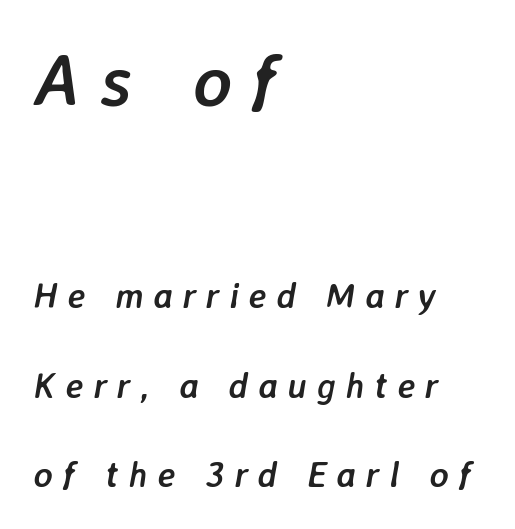
Clear beneath every line of the passage. Does the lettering tilt? It does — this is italic. Baseline-to-baseline distance is far greater than the letter height. These lines are rendered in a variable-pitch font.
